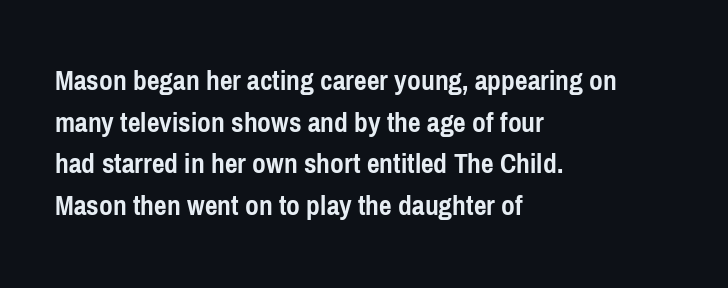
Honestly, the letter spacing is just normal — you wouldn't notice it. Casual observation: everything's shoved over to the left. Do the letters lean? They stand straight. Pretty heavy lettering here — definitely bold. Check the space under the baseline: it is left empty.
